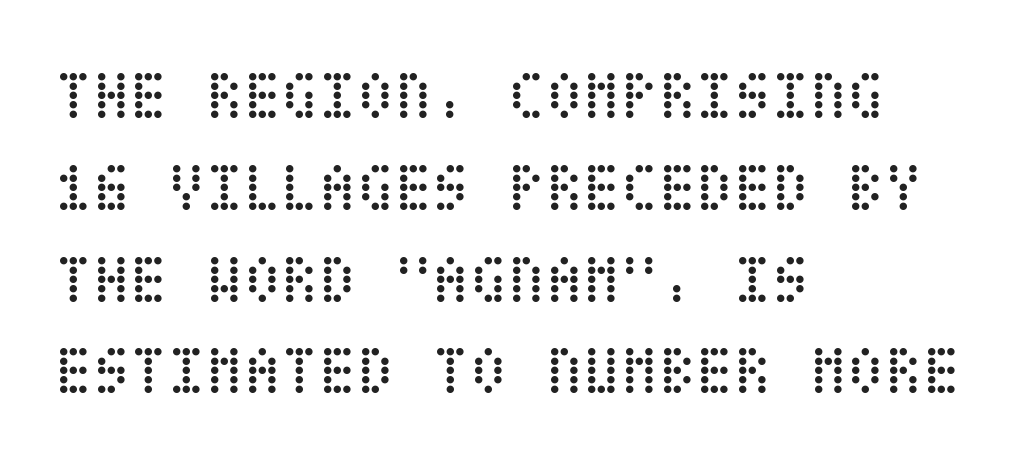
Type without underlining. Each line starts at the same left margin while the right side varies. This reads as an unemphasized weight, regular at the heaviest. Rows of type keep a routine distance in the vertical direction. Does extra space separate the letters? No, they use regular spacing.
